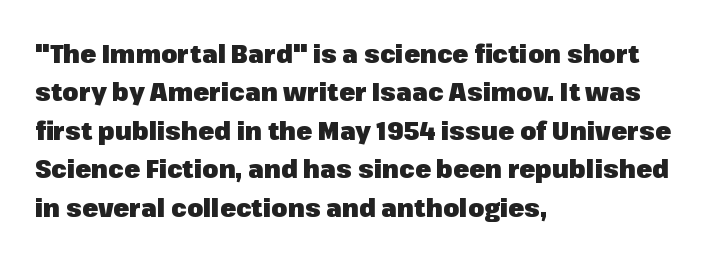
Q: Is the text bold? A: Yes.
Q: Is the text italic (slanted)? A: No, it is upright.
Q: Is the text underlined? A: No.
Q: How is the paragraph aligned? A: Left-aligned.
Q: Is the spacing between letters normal or unusually wide? A: Normal.
Q: Is the spacing between lines tight, normal or loose? A: Normal.
